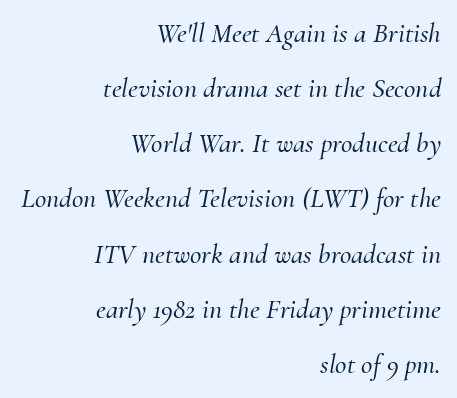
The image shows 28 px serif type, italic (leaning right); set right-aligned, loose line spacing (1.97x), normal letter spacing, not underlined; medium stroke contrast and a small x-height.
